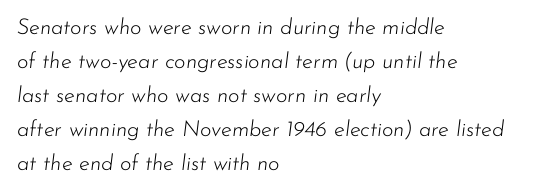
Q: Is the text bold? A: No.
Q: Is the text italic (slanted)? A: Yes, it leans right by about 7 degrees.
Q: Is the text underlined? A: No.
Q: How is the paragraph aligned? A: Left-aligned.
Q: Is the spacing between letters normal or unusually wide? A: Normal.
Q: Is the spacing between lines tight, normal or loose? A: Normal.
